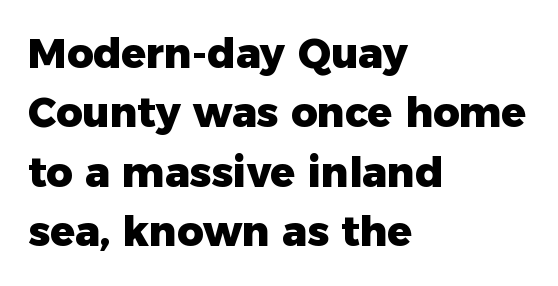
Notice how thick the strokes are: this is what a full bold looks like. Look at the bottom of the vertical strokes: they stop flat, with no serifs. The specimen reads as upright at a glance. In terms of letterspacing, this is plain default setting. Varying glyph widths throughout — classic text-font behaviour.
